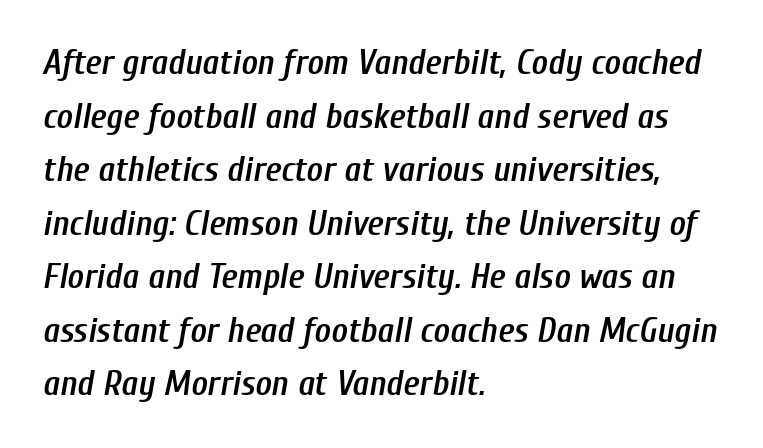
The image shows 35 px semibold, condensed type, italic (leaning right); set left-aligned, normal line spacing (1.53x), normal letter spacing, not underlined; low stroke contrast and a medium x-height.
